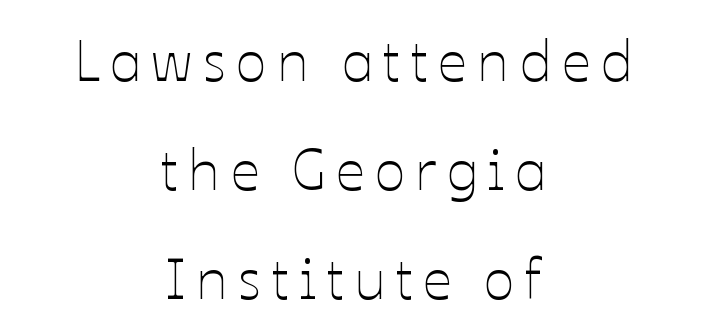
{"italic": "no", "bold": "no", "weight": "thin", "width": "normal", "stroke_contrast": "low", "x_height": "medium", "monospaced": "no", "underline": "no", "align": "center", "line_spacing": "loose", "line_spacing_ratio": 1.91, "glyph_px": 57}
